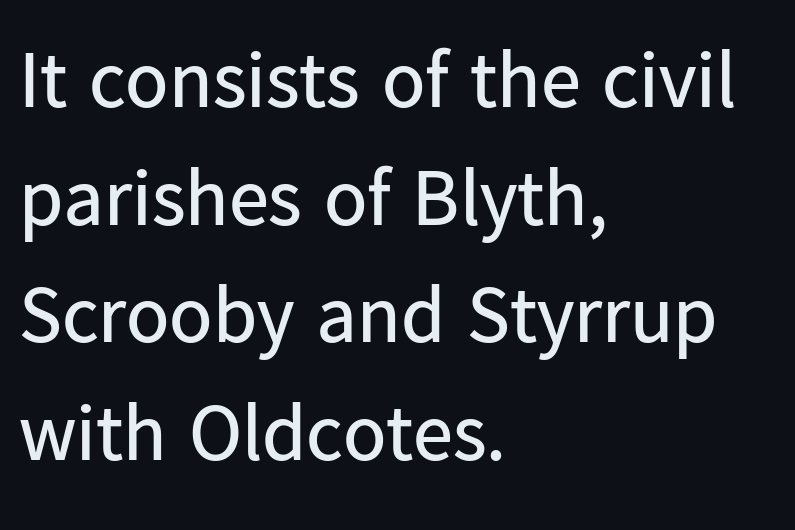
Q: Is the text bold? A: No.
Q: Is the text italic (slanted)? A: No, it is upright.
Q: Is the typeface a serif or a sans-serif typeface? A: Sans-serif.
Q: Is the text underlined? A: No.
Q: How is the paragraph aligned? A: Left-aligned.
Q: Is the spacing between letters normal or unusually wide? A: Normal.
Q: Is the spacing between lines tight, normal or loose? A: Normal.
Q: Width (condensed, normal, or wide)? A: Normal.
Q: Stroke contrast? A: Low.
Q: x-height? A: Medium.
Q: Monospaced? A: No.
